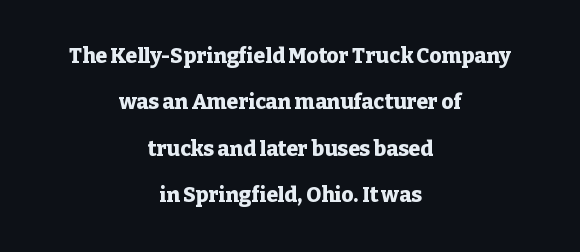
{"italic": "no", "bold": "yes", "underline": "no", "align": "center", "line_spacing": "loose", "line_spacing_ratio": 2.21, "letter_spacing": "normal", "letter_spacing_em": 0.0, "glyph_px": 21}
